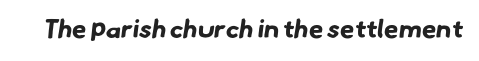
Set as a true bold cut, around the 700 mark. No word sits above an underline. Nothing unusual about the tracking: characters are spaced as the font intends.
